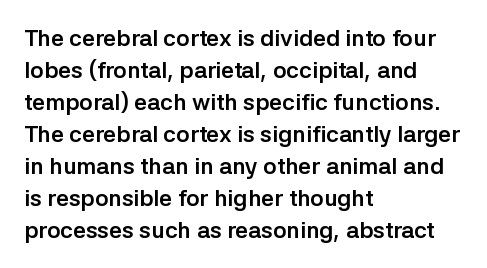
Compared with typical paragraphs, the rows here are spaced about the same. In terms of posture, this sample is upright. You'd pick this weight for a headline — it's a proper bold. Typeset ragged right — the left edge is the straight one.
